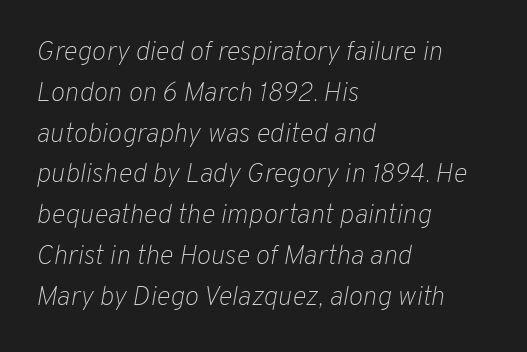
{"italic": "yes", "lean": "right", "slant_degrees": 10, "bold": "no", "underline": "no", "align": "left", "line_spacing": "normal", "line_spacing_ratio": 1.51, "letter_spacing": "normal", "letter_spacing_em": 0.0, "glyph_px": 27}
